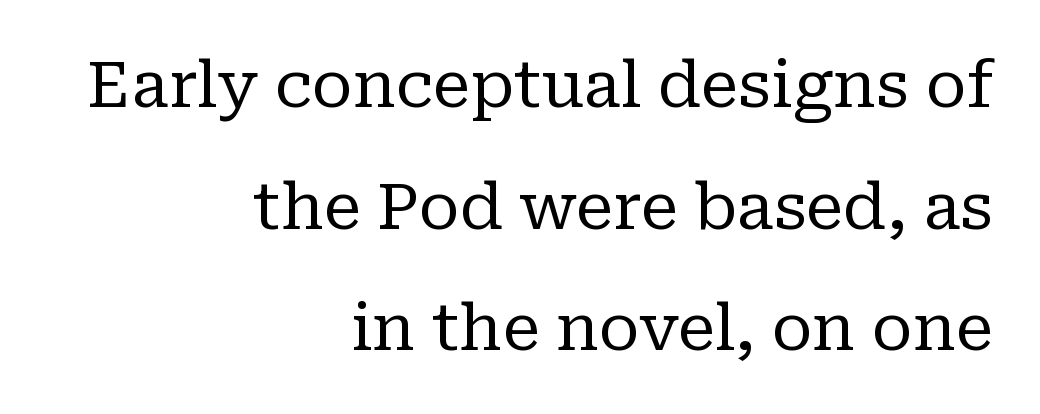
What stands out about the letter spacing? Nothing — it is the standard amount. Each row of text sits above clean, open space. Is this a fixed-width face? No — the glyphs have proportional, varying widths. Layout note: lines flush right. Ink coverage per letter is moderate at most. Leading: increased.
